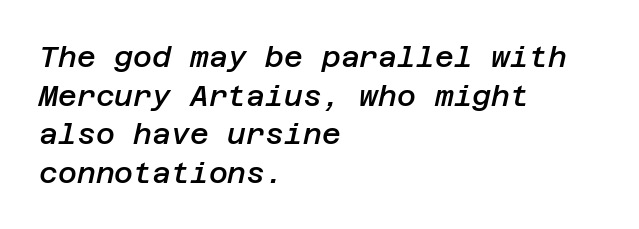
The image shows 29 px semibold type, italic (leaning right); set left-aligned, normal line spacing (1.33x), normal letter spacing, not underlined; low stroke contrast and a large x-height.
